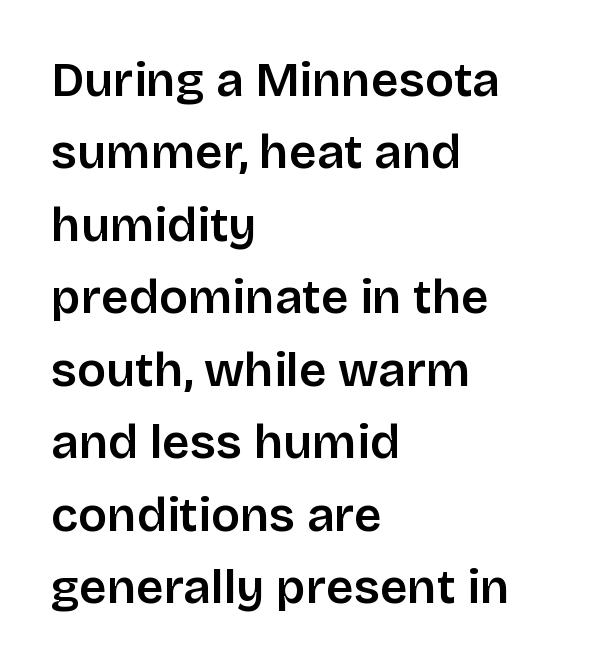
The image shows 48 px semibold sans-serif type, upright; set left-aligned, normal line spacing (1.51x), normal letter spacing, not underlined; low stroke contrast and a large x-height.
